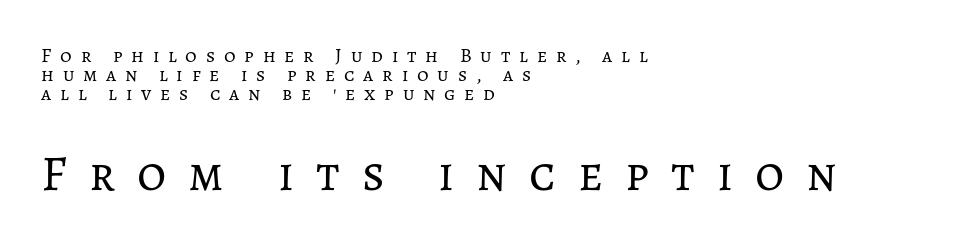
Q: Is the text bold? A: No.
Q: Is the text italic (slanted)? A: No, it is upright.
Q: Is the text underlined? A: No.
Q: How is the paragraph aligned? A: Left-aligned.
Q: Is the spacing between letters normal or unusually wide? A: Unusually wide.
Q: Is the spacing between lines tight, normal or loose? A: Tight.
Q: Which block of text is set in a larger size, the first (top) or the second (bottom)? A: The second (bottom) one.
Q: Width (condensed, normal, or wide)? A: Normal.
Q: Stroke contrast? A: Low.
Q: x-height? A: Medium.
Q: Monospaced? A: No.
